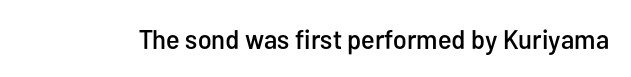
This rendering leaves character spacing at its baseline value. Has an underline been added? It has not. No italicization has been applied; the sample stays upright.
